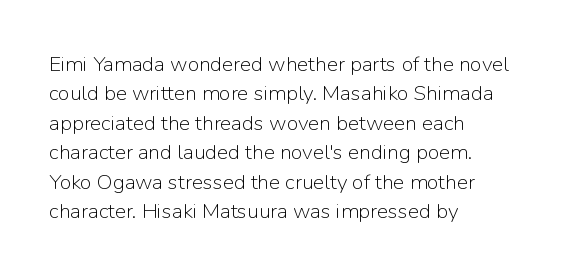
{"italic": "no", "bold": "no", "underline": "no", "align": "left", "line_spacing": "normal", "line_spacing_ratio": 1.4, "letter_spacing": "normal", "letter_spacing_em": 0.0, "glyph_px": 21}
